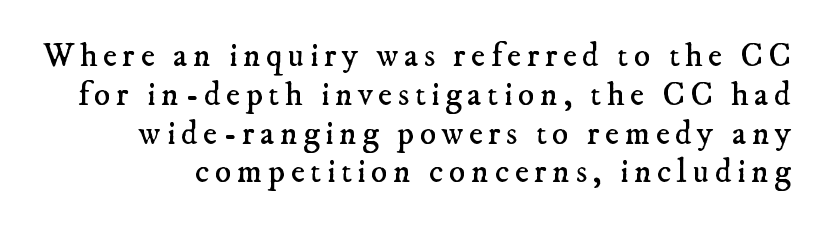
Regarding leading, the lines here are crowded together. Stem width sits at or under what a default text font uses. Observe the serifs anchoring each vertical stroke in this sample. Is this a fixed-width face? No — the glyphs have proportional, varying widths. Decoration check: the copy has no underline.
